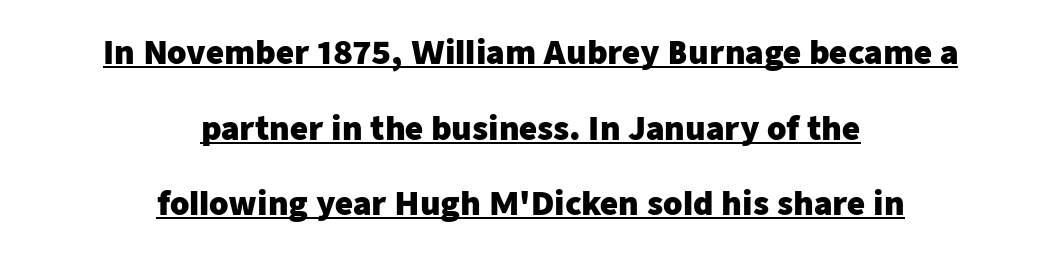
Notice how the stems are strictly vertical — no italics here. The specimen includes a rule beneath the text block's lines. A dark, heavy texture on the line: the type is bold. Inter-character spacing is left at the font's built-in metrics. Leftover space on each line is divided equally before and after the words.
